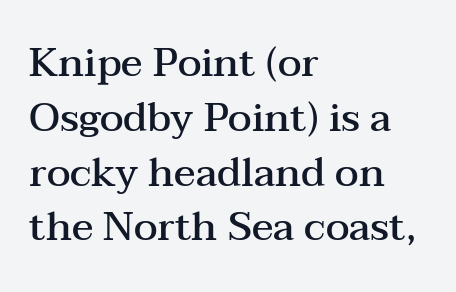
{"serif": "yes", "italic": "no", "bold": "semi", "weight": "semibold", "width": "wide", "stroke_contrast": "medium", "x_height": "medium", "monospaced": "no", "underline": "no", "align": "left", "line_spacing": "normal", "line_spacing_ratio": 1.37, "letter_spacing": "normal", "letter_spacing_em": 0.0, "glyph_px": 40}
